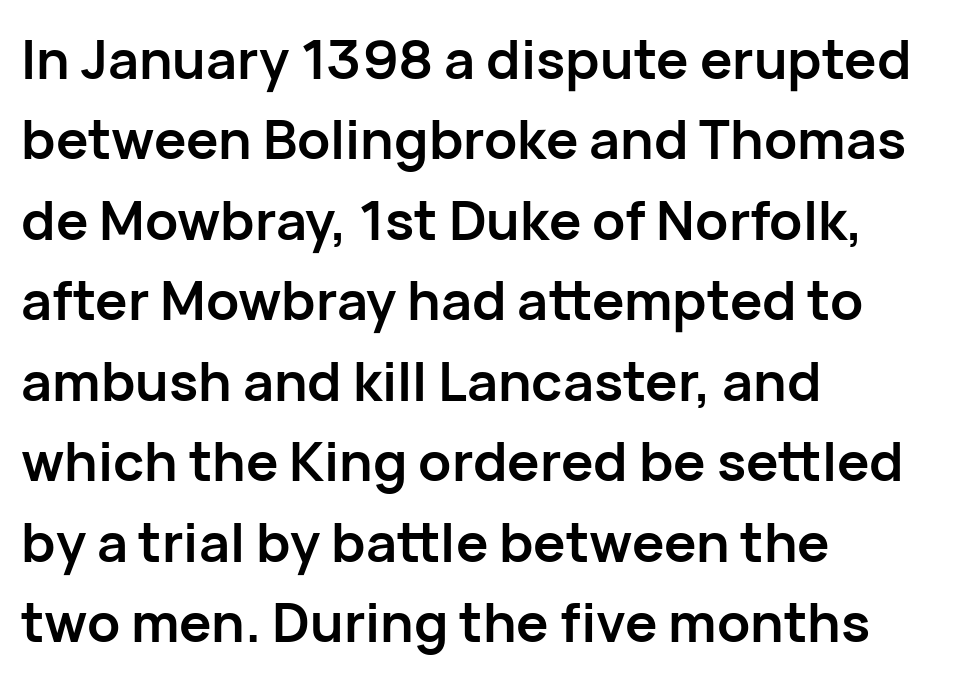
A normal amount of white space separates one row of letters from the next. The space beneath each line is pristine and unruled. You can tell it's not italic because the verticals are truly vertical. Inter-character spacing is left at the font's built-in metrics.
